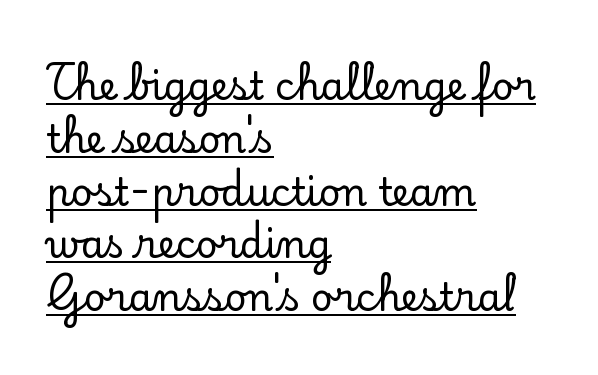
Q: Is the text italic (slanted)? A: No, it is upright.
Q: Is the typeface a serif or a sans-serif typeface? A: Serif.
Q: Is the text underlined? A: Yes.
Q: How is the paragraph aligned? A: Left-aligned.
Q: Is the spacing between letters normal or unusually wide? A: Normal.
Q: Is the spacing between lines tight, normal or loose? A: Normal.
Q: Width (condensed, normal, or wide)? A: Normal.
Q: Stroke contrast? A: Low.
Q: x-height? A: Small.
Q: Monospaced? A: No.
